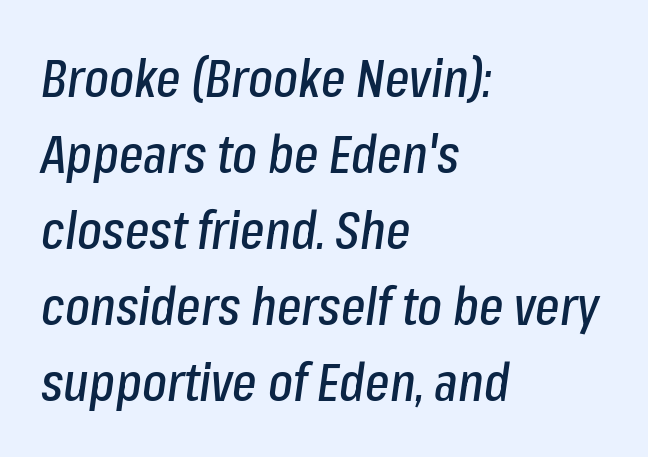
{"italic": "yes", "lean": "right", "slant_degrees": 8, "width": "condensed", "stroke_contrast": "low", "x_height": "medium", "monospaced": "no", "underline": "no", "align": "left", "line_spacing": "normal", "line_spacing_ratio": 1.46, "letter_spacing": "normal", "letter_spacing_em": 0.0, "glyph_px": 52}
